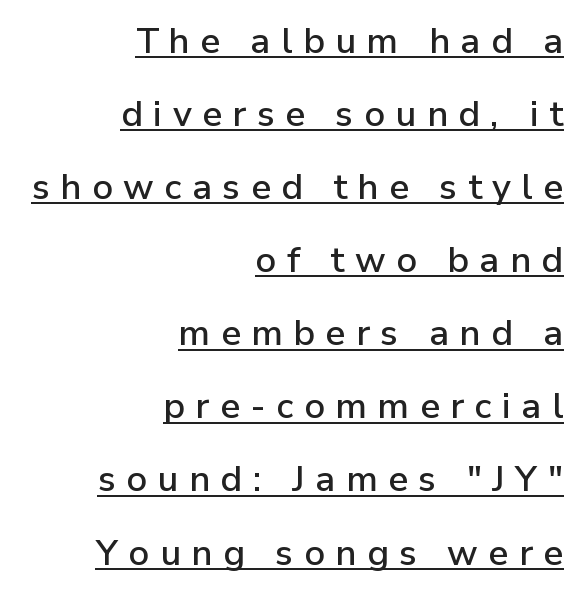
{"serif": "no", "italic": "no", "width": "normal", "stroke_contrast": "low", "x_height": "medium", "monospaced": "no", "underline": "yes", "align": "right", "line_spacing": "loose", "line_spacing_ratio": 2.03, "letter_spacing": "wide", "letter_spacing_em": 0.29, "glyph_px": 36}
